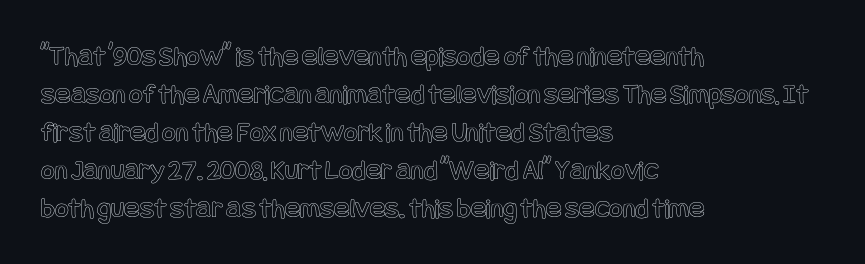
Each new line begins a customary step beneath the previous one. Layout note: lines flush left. This sample uses plain, unmodified letter spacing. Words float on clear page, feet unadorned.
